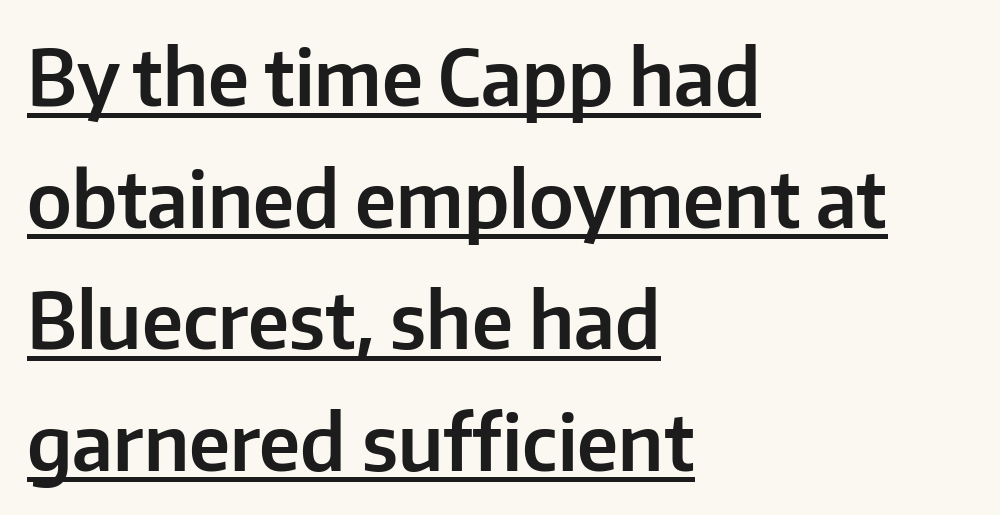
The image shows 76 px sans-serif type, upright; set left-aligned, normal line spacing (1.6x), normal letter spacing, underlined; low stroke contrast and a medium x-height.
